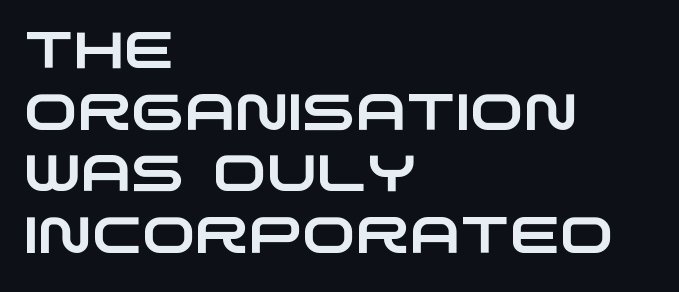
{"serif": "no", "width": "wide", "stroke_contrast": "low", "x_height": "large", "monospaced": "no", "underline": "no", "align": "left", "line_spacing_ratio": 1.21, "letter_spacing": "normal", "letter_spacing_em": 0.0, "glyph_px": 51}
